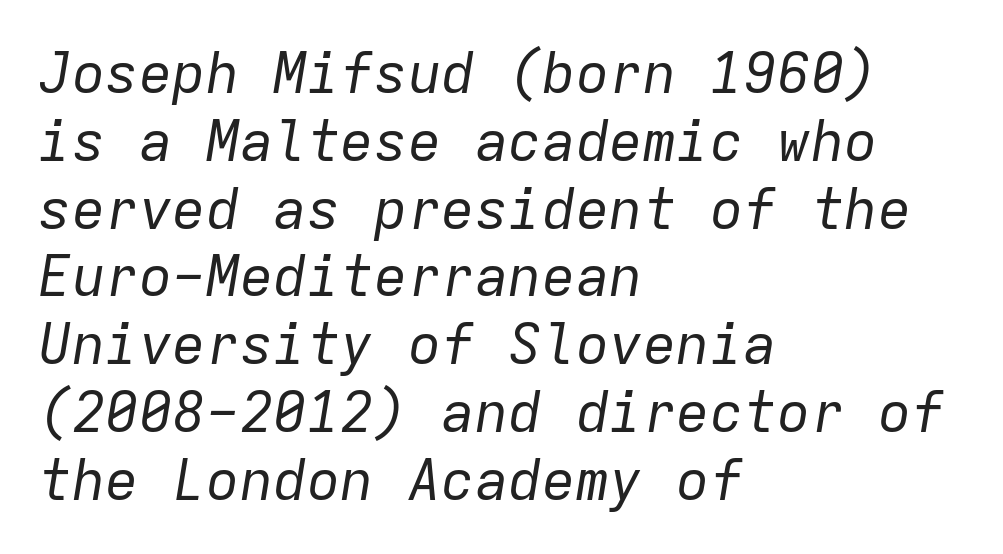
This rendering leaves character spacing at its baseline value. Weight: in the light-to-regular range. A typesetter would mark this as italic. The strip under each line holds only bare page. All the whitespace from short lines collects on the right. The letters march in equal steps, a hallmark of fixed-pitch type.
